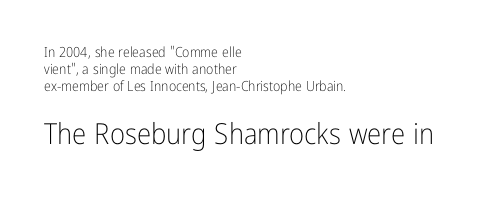
The face used here is rendered with its standard letterfit. Tall strokes in this sample are plumb rather than angled. Grotesque or geometric, the face here clearly has no serifs. A light-to-regular cut is what we see here.
